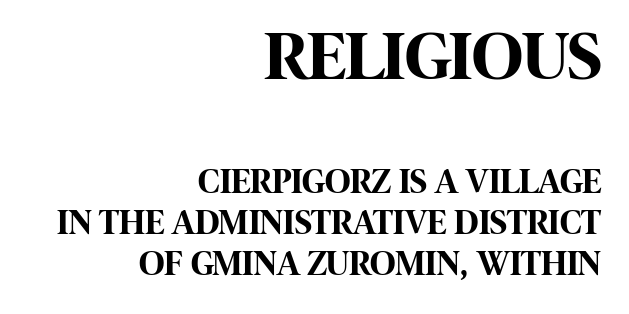
{"serif": "no", "italic": "no", "bold": "yes", "weight": "bold", "width": "condensed", "stroke_contrast": "high", "x_height": "large", "monospaced": "no", "underline": "no", "align": "right", "line_spacing_ratio": 1.18, "letter_spacing": "normal", "letter_spacing_em": 0.0, "larger_block": "first", "size_ratio": 2.0, "glyph_px": 70}
